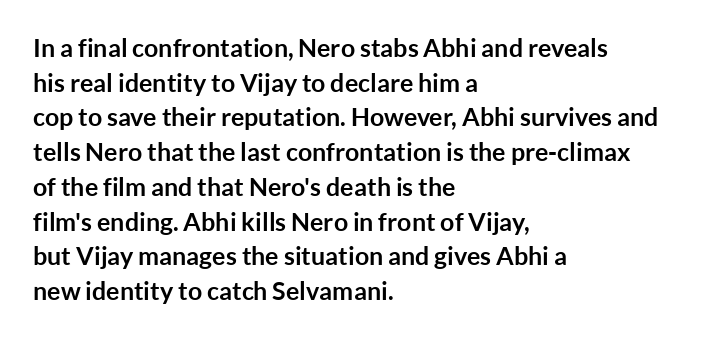
The type sits square on the baseline with zero lean. Summary of weight: heavy, a full bold. Rule under the text: the space is simply empty. Is the letter spacing exaggerated? No — it looks like the ordinary default.
